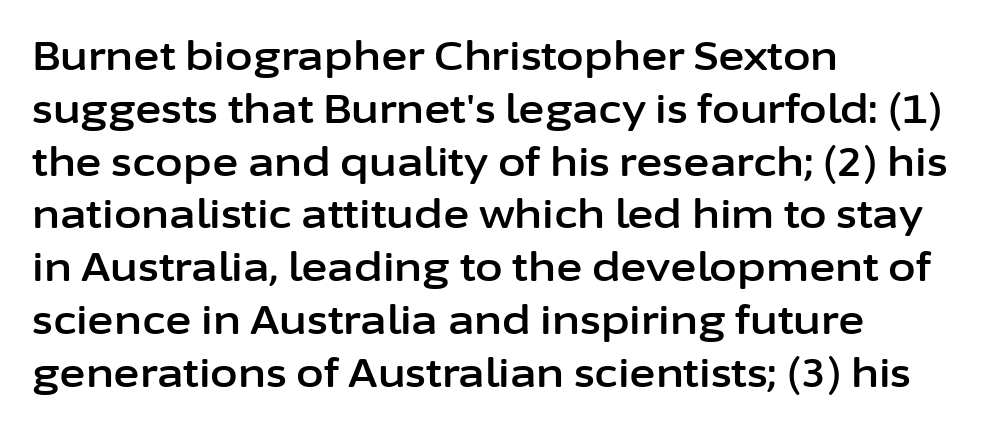
{"serif": "no", "italic": "no", "width": "normal", "stroke_contrast": "low", "x_height": "medium", "monospaced": "no", "underline": "no", "align": "left", "line_spacing": "normal", "line_spacing_ratio": 1.32, "letter_spacing": "normal", "letter_spacing_em": 0.0, "glyph_px": 40}
